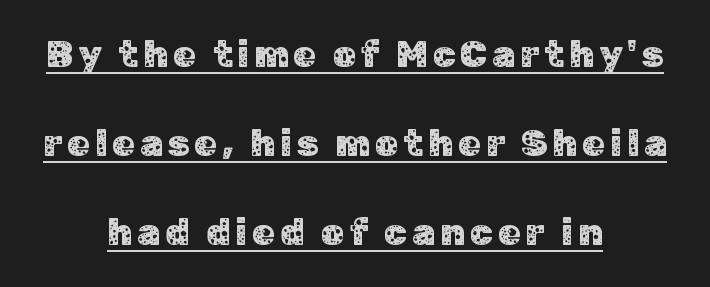
The image shows 37 px sans-serif type, upright; set centered, loose line spacing (2.4x), underlined; low stroke contrast and a medium x-height.
